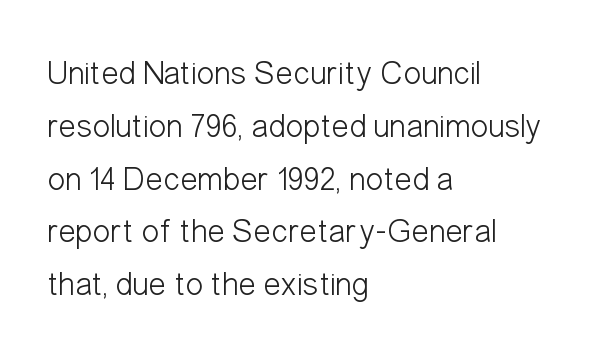
Q: Is the text bold? A: No.
Q: Is the text italic (slanted)? A: No, it is upright.
Q: Is the typeface a serif or a sans-serif typeface? A: Sans-serif.
Q: Is the text underlined? A: No.
Q: How is the paragraph aligned? A: Left-aligned.
Q: Is the spacing between letters normal or unusually wide? A: Normal.
Q: Is the spacing between lines tight, normal or loose? A: Normal.
Q: Width (condensed, normal, or wide)? A: Condensed.
Q: Stroke contrast? A: Low.
Q: x-height? A: Medium.
Q: Monospaced? A: No.
